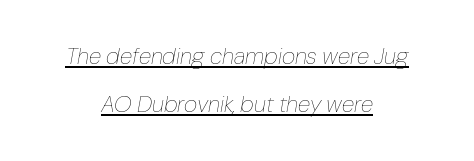
{"italic": "yes", "lean": "right", "slant_degrees": 10, "bold": "no", "underline": "yes", "align": "center", "line_spacing": "loose", "line_spacing_ratio": 2.08, "letter_spacing": "normal", "letter_spacing_em": 0.0, "glyph_px": 23}
